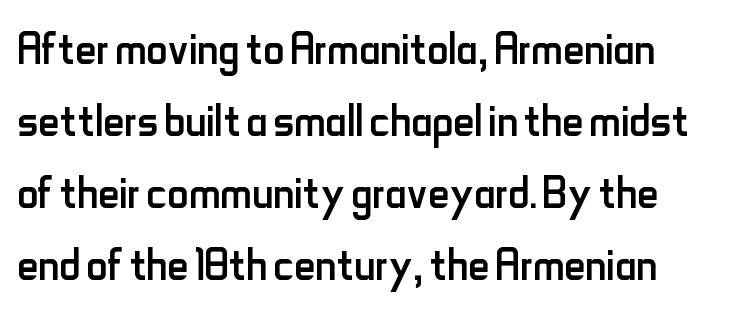
Nothing heavy about these letters — not bold at all. A roman cut, with each character standing at attention. Is the letter spacing exaggerated? No — it looks like the ordinary default. Grotesque or geometric, the face here clearly has no serifs. This sample has the flowing, uneven cadence of proportional lettering. Descender tails drop into unmarked territory.
